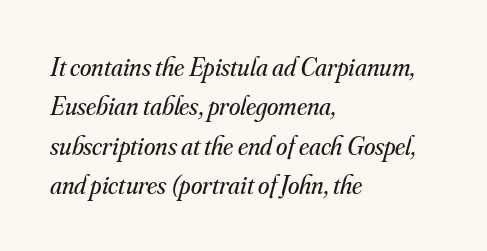
{"italic": "yes", "lean": "right", "slant_degrees": 16, "bold": "no", "underline": "no", "align": "left", "line_spacing": "normal", "line_spacing_ratio": 1.51, "letter_spacing": "normal", "letter_spacing_em": 0.0, "glyph_px": 26}
